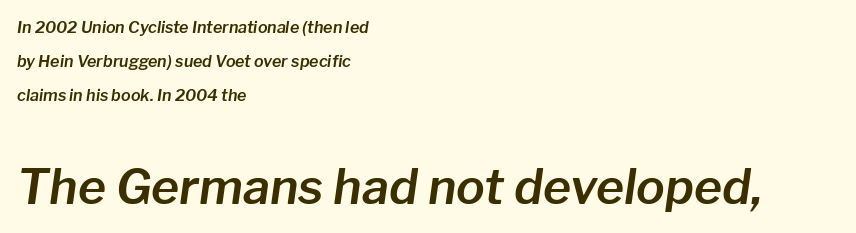
The image shows 48 px text type, italic (leaning right); set left-aligned, loose line spacing (2.11x), normal letter spacing, not underlined; the second (bottom) block is 3.0x larger; low stroke contrast and a medium x-height.
